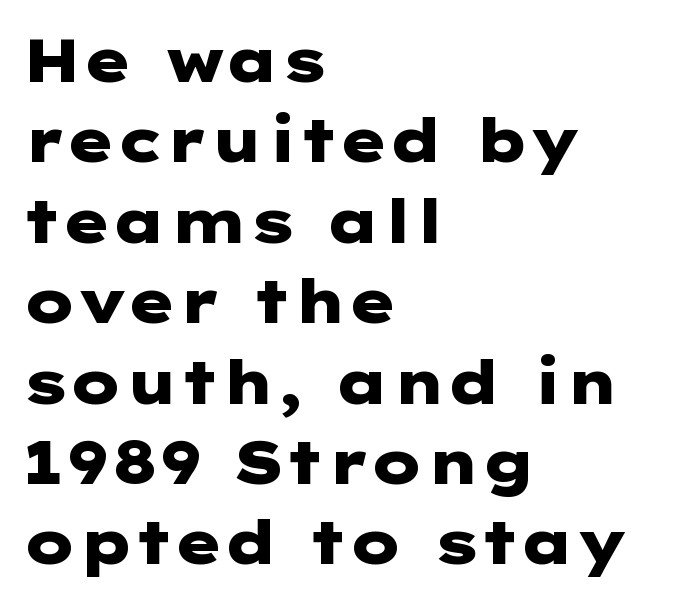
Leading: standard. Bold? Absolutely — the strokes are thick and heavy. Nothing unusual about the tracking: characters are spaced as the font intends. Type style note: lacks serifs. Check under the words: just untouched page.
